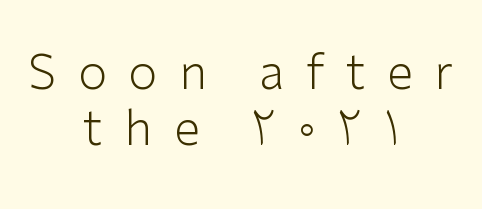
{"serif": "no", "italic": "no", "bold": "no", "weight": "light", "width": "normal", "stroke_contrast": "low", "x_height": "medium", "monospaced": "no", "underline": "no", "align": "center", "line_spacing_ratio": 1.19, "letter_spacing": "wide", "letter_spacing_em": 0.46, "glyph_px": 47}
